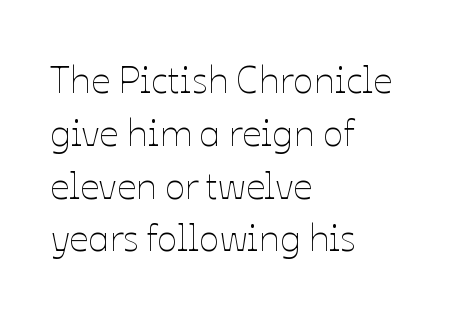
Default kerning and tracking; the words read as compact shapes. The face used here is proportionally spaced, like ordinary book or web type. Each line starts at the same left margin while the right side varies. Whoever set this chose a conventional vertical rhythm. The zone under the glyphs is completely vacant. A light-to-regular cut is what we see here.
